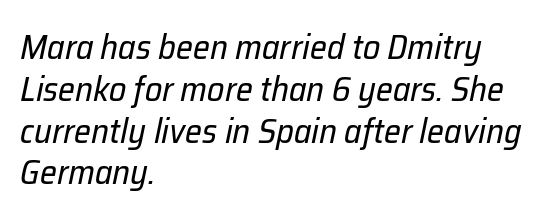
{"italic": "yes", "lean": "right", "slant_degrees": 12, "bold": "no", "weight": "regular", "width": "normal", "stroke_contrast": "low", "x_height": "medium", "monospaced": "no", "underline": "no", "align": "left", "line_spacing_ratio": 1.23, "letter_spacing": "normal", "letter_spacing_em": 0.0, "glyph_px": 34}
